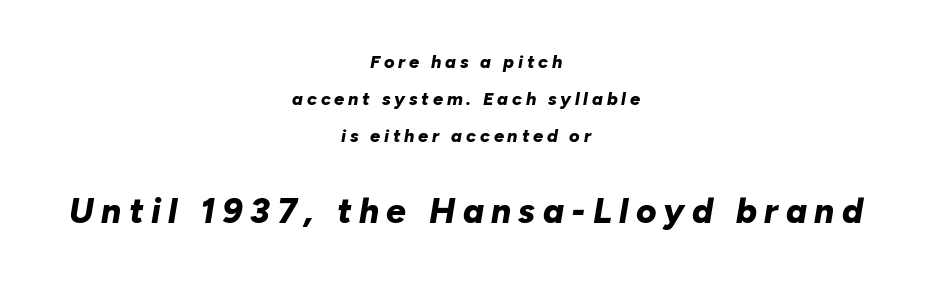
Q: Is the text bold? A: Yes.
Q: Is the text italic (slanted)? A: Yes, it leans right by about 10 degrees.
Q: Is the text underlined? A: No.
Q: How is the paragraph aligned? A: Centered.
Q: Is the spacing between letters normal or unusually wide? A: Unusually wide.
Q: Is the spacing between lines tight, normal or loose? A: Loose.
Q: Which block of text is set in a larger size, the first (top) or the second (bottom)? A: The second (bottom) one.
Q: Width (condensed, normal, or wide)? A: Normal.
Q: Stroke contrast? A: Low.
Q: x-height? A: Medium.
Q: Monospaced? A: No.
